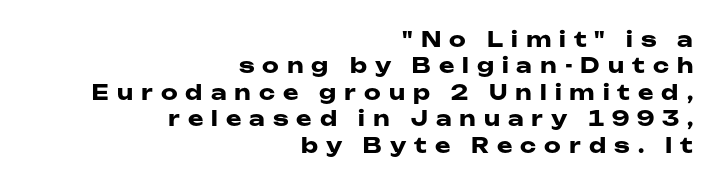
Notice how the stems are strictly vertical — no italics here. The space beneath each line is pristine and unruled. Leading: standard. What stands out about the letter spacing? Its width — letters are far apart. A flush-right, rag-left setting is used for this passage. The sample has been set heavy, in full bold.
